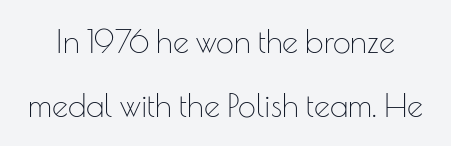
{"serif": "no", "italic": "no", "bold": "no", "weight": "thin", "width": "normal", "stroke_contrast": "low", "x_height": "small", "monospaced": "no", "underline": "no", "line_spacing": "loose", "line_spacing_ratio": 1.99, "letter_spacing": "normal", "letter_spacing_em": 0.0, "glyph_px": 32}
